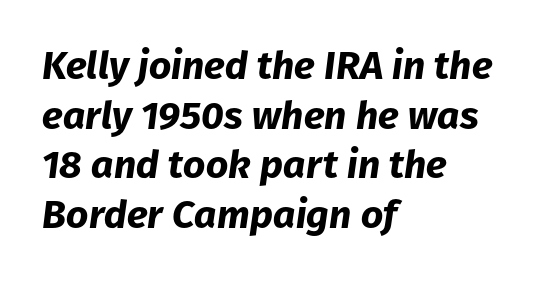
A typesetter would call this leading conventional body-copy spacing. Beneath every word, the page is bare. Typesetter's note: full bold, strokes at maximum text heaviness. Proportional: the letters do not fall into vertical columns. The compositor pushed each line to the left boundary. The text carries the slant typical of an italic or oblique font.
